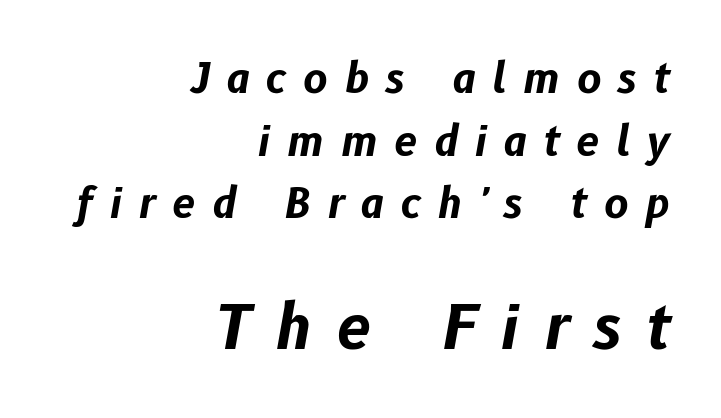
The image shows 61 px bold type, italic (leaning right); set right-aligned, normal line spacing (1.53x), unusually wide letter spacing (+0.41 em), not underlined; the second (bottom) block is 1.49x larger; low stroke contrast and a medium x-height.
